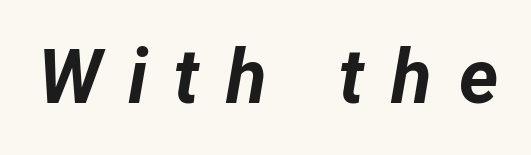
Only glyphs here, with clear space below each row. Think of a printed novel: that variable character pitch is what you see here. Tracking value appears strongly positive — letters spread wide. I'd describe the lettering as bold — thick and assertive.
